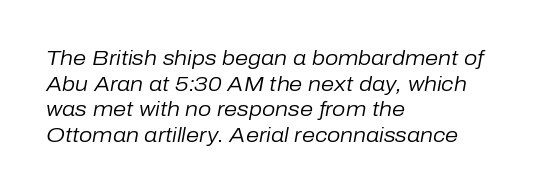
Emphasis-style slanted type is in use. How are the letters spaced? Ordinarily, with no added tracking. One-word summary of the alignment: left. The weight tops out at a normal text grade. This rendering features lettering with no underline.
